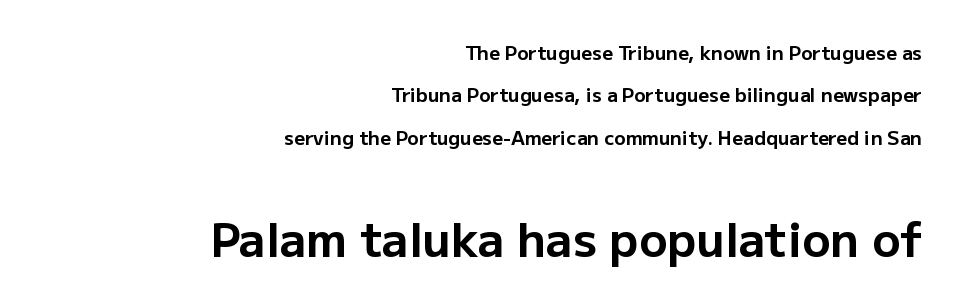
Regarding serifs, this sample does without them. The composition opens small and finishes big. The strokes are fattened all the way to bold. The axis of the letterforms is exactly vertical. The ragged edge is on the left, which tells us the setting is flush right.
